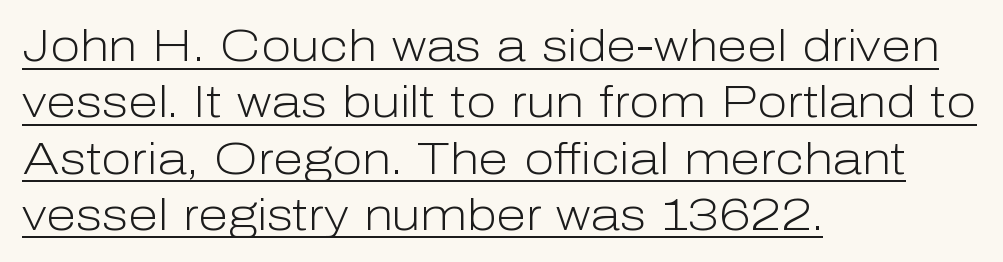
Looks like regular typesetting: each glyph gets only the width it needs. No extra ink here — the face is not bold. Do the letters lean? They stand straight. A typesetter would call this leading conventional body-copy spacing. A rule runs beneath these lines of type. Each letter's strokes conclude bluntly, with no projecting serifs.
